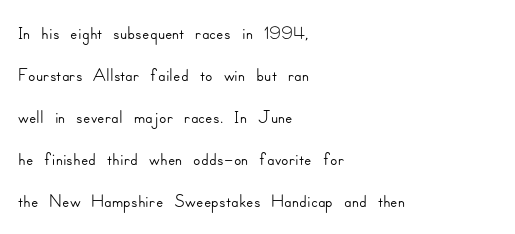
Q: Is the text italic (slanted)? A: No, it is upright.
Q: Is the text underlined? A: No.
Q: How is the paragraph aligned? A: Left-aligned.
Q: Is the spacing between letters normal or unusually wide? A: Normal.
Q: Is the spacing between lines tight, normal or loose? A: Normal.
